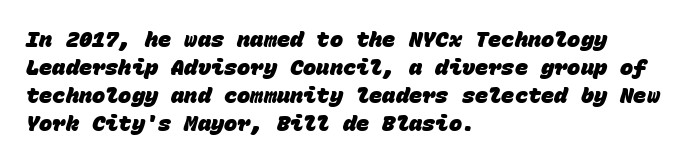
The image shows 22 px bold type; set left-aligned, normal line spacing (1.28x), normal letter spacing, not underlined.
